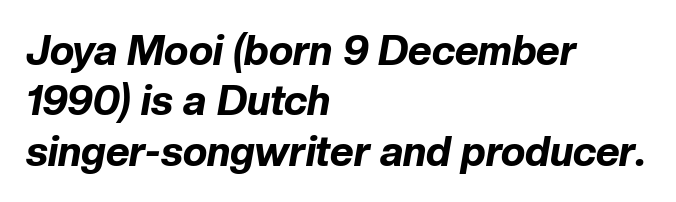
{"italic": "yes", "lean": "right", "slant_degrees": 10, "bold": "yes", "weight": "bold", "width": "normal", "stroke_contrast": "low", "x_height": "medium", "monospaced": "no", "underline": "no", "align": "left", "line_spacing_ratio": 1.23, "letter_spacing": "normal", "letter_spacing_em": 0.0, "glyph_px": 41}
